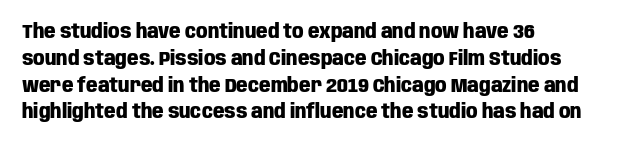
The image shows 20 px bold type, upright; set left-aligned, normal line spacing (1.34x), normal letter spacing, not underlined.
